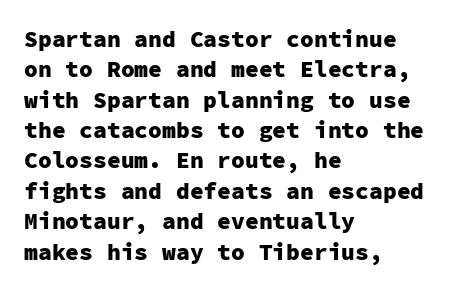
Q: Is the text bold? A: Yes.
Q: Is the text italic (slanted)? A: No, it is upright.
Q: Is the text underlined? A: No.
Q: How is the paragraph aligned? A: Left-aligned.
Q: Is the spacing between letters normal or unusually wide? A: Normal.
Q: Is the spacing between lines tight, normal or loose? A: Normal.
